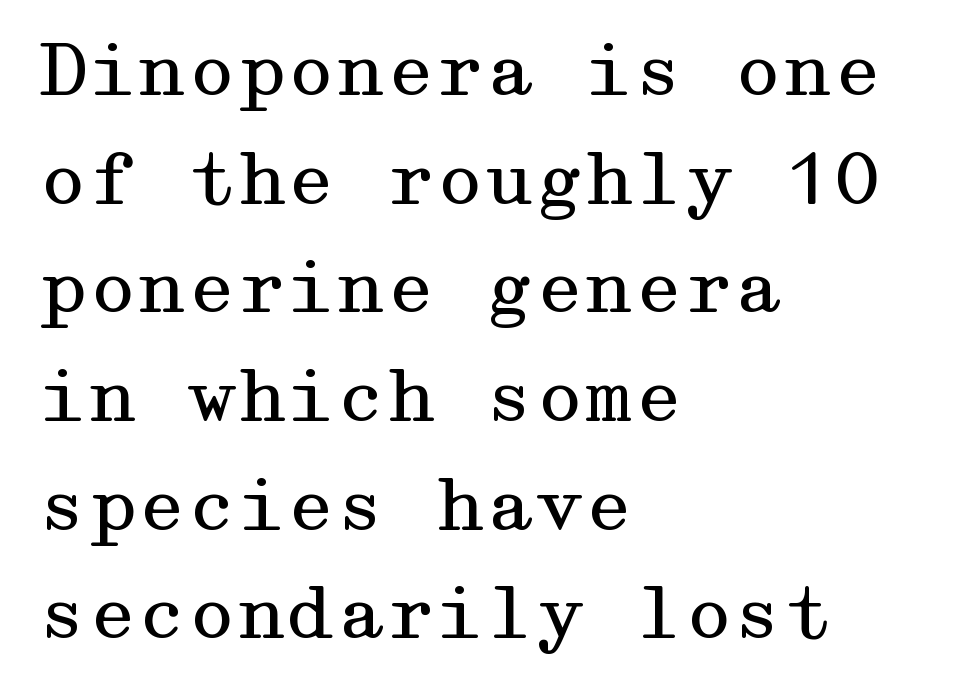
Q: Is the text bold? A: No.
Q: Is the text italic (slanted)? A: No, it is upright.
Q: Is the typeface a serif or a sans-serif typeface? A: Serif.
Q: Is the text underlined? A: No.
Q: How is the paragraph aligned? A: Left-aligned.
Q: Is the spacing between letters normal or unusually wide? A: Normal.
Q: Is the spacing between lines tight, normal or loose? A: Normal.
Q: Width (condensed, normal, or wide)? A: Wide.
Q: Stroke contrast? A: Medium.
Q: x-height? A: Medium.
